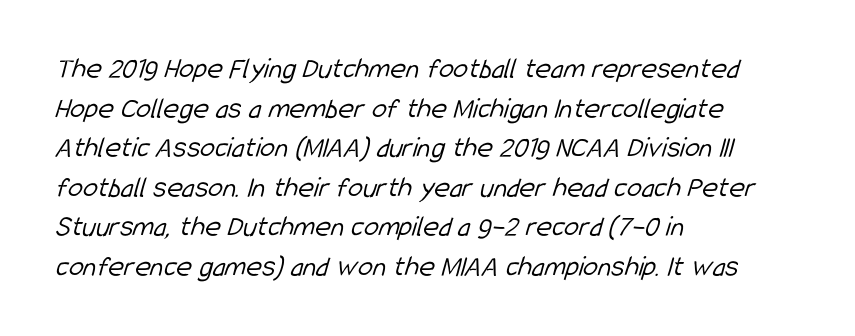
Each word holds together tightly as a unit, with standard inter-letter gaps. Nothing heavy about these letters — not bold at all. Left-aligned paragraph, ragged on the right. Typographically, this falls in the sans-serif category.
